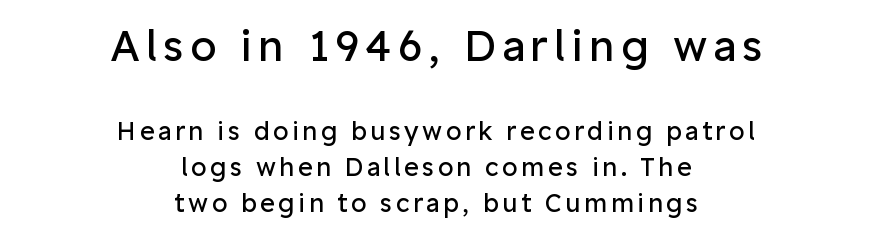
The image shows 43 px regular-weight sans-serif type, upright; set centered, normal line spacing (1.45x), not underlined; the first (top) block is 1.72x larger; low stroke contrast and a medium x-height.
